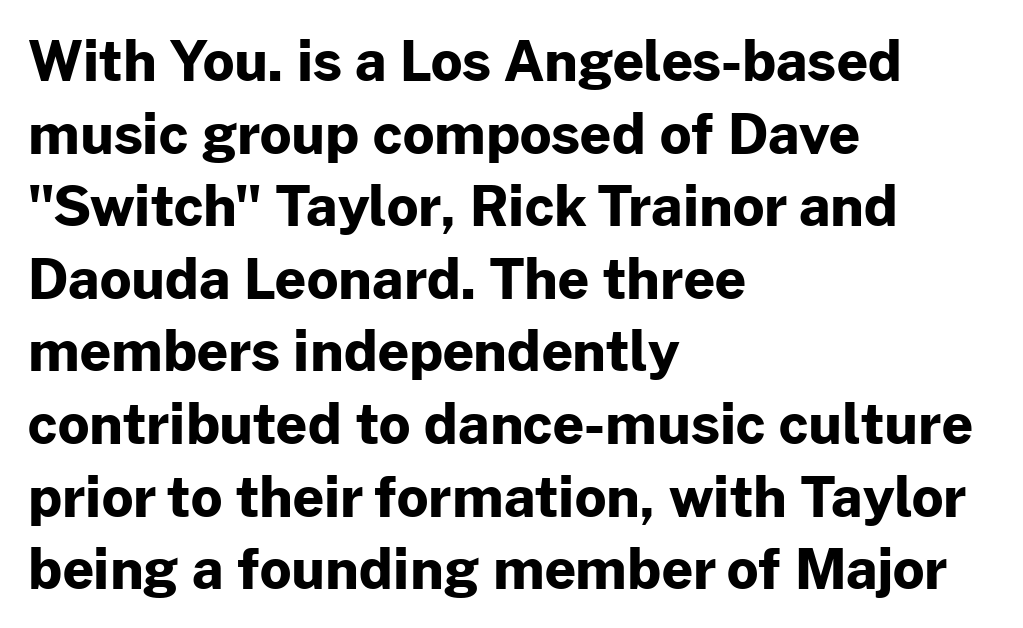
Rows of type keep a routine distance in the vertical direction. Its strokes are broad and dark, the hallmark of bold type. Note the varied advance widths — an 'i' is clearly narrower than an 'm'. Each word holds together tightly as a unit, with standard inter-letter gaps. Casual observation: everything's shoved over to the left. Grotesque or geometric, the face here clearly has no serifs.
